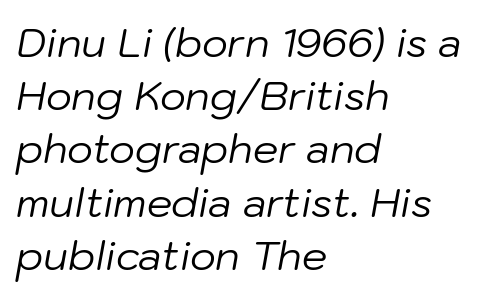
The image shows 40 px regular-weight type, italic (leaning right); set left-aligned, normal line spacing (1.33x), normal letter spacing, not underlined; low stroke contrast and a medium x-height.
